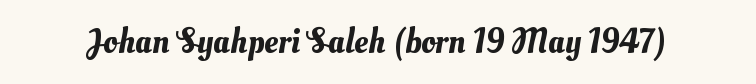
The image shows 35 px text type; set normal letter spacing, not underlined; medium stroke contrast and a small x-height.
